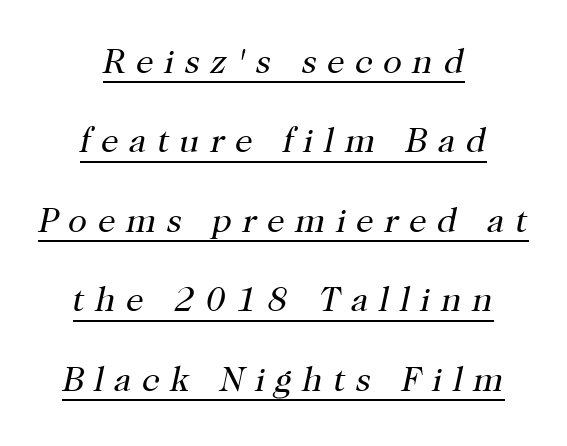
Style check: oblique. Horizontally, the lines are justified to the midpoint only. The passage shown stacks its lines with a broad gap. There is plenty of visible air inserted between adjacent glyphs. Is the stroke heavy? The answer is a plain regular-or-lighter.
